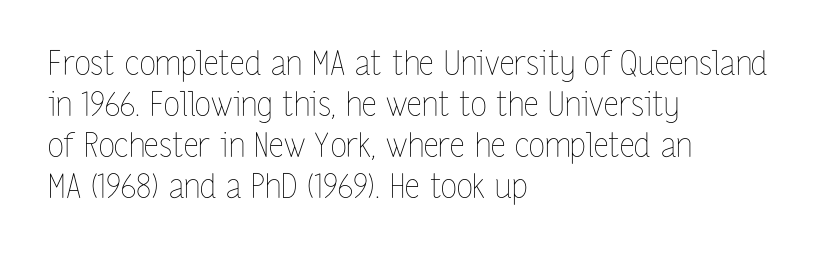
Q: Is the text bold? A: No.
Q: Is the text italic (slanted)? A: No, it is upright.
Q: Is the text underlined? A: No.
Q: How is the paragraph aligned? A: Left-aligned.
Q: Is the spacing between letters normal or unusually wide? A: Normal.
Q: Width (condensed, normal, or wide)? A: Condensed.
Q: Stroke contrast? A: Low.
Q: x-height? A: Medium.
Q: Monospaced? A: No.
